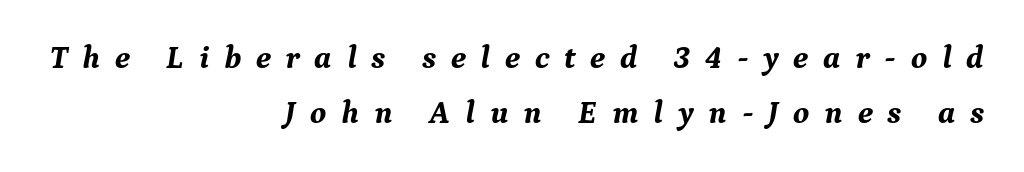
{"serif": "yes", "italic": "yes", "lean": "right", "slant_degrees": 9, "bold": "yes", "weight": "bold", "width": "normal", "stroke_contrast": "medium", "x_height": "medium", "monospaced": "no", "underline": "no", "align": "right", "line_spacing_ratio": 1.71, "letter_spacing": "wide", "letter_spacing_em": 0.46, "glyph_px": 32}
